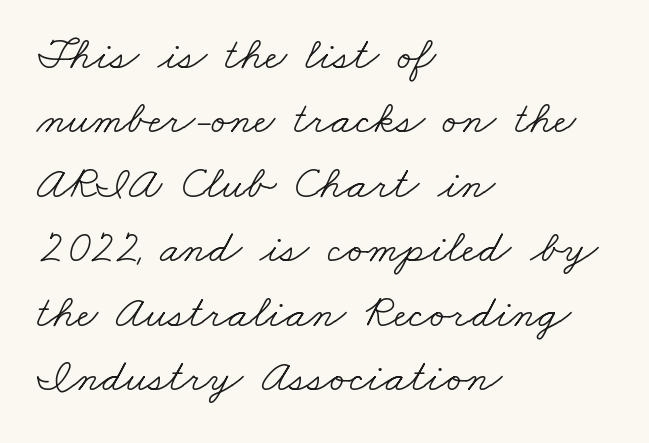
Q: Is the text bold? A: No.
Q: Is the typeface a serif or a sans-serif typeface? A: Serif.
Q: Is the text underlined? A: No.
Q: How is the paragraph aligned? A: Left-aligned.
Q: Is the spacing between letters normal or unusually wide? A: Normal.
Q: Is the spacing between lines tight, normal or loose? A: Normal.
Q: Width (condensed, normal, or wide)? A: Wide.
Q: Stroke contrast? A: Low.
Q: x-height? A: Small.
Q: Monospaced? A: No.
